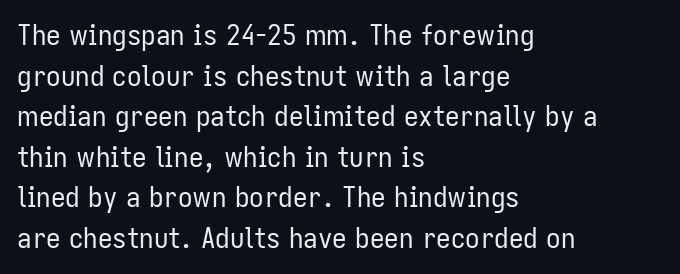
{"serif": "no", "italic": "no", "bold": "no", "weight": "regular", "width": "condensed", "stroke_contrast": "low", "x_height": "medium", "monospaced": "no", "underline": "no", "align": "left", "line_spacing": "normal", "line_spacing_ratio": 1.4, "letter_spacing": "normal", "letter_spacing_em": 0.0, "glyph_px": 29}
